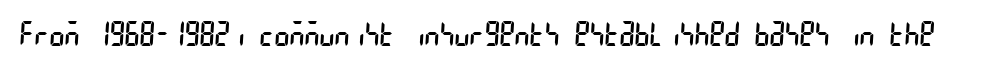
{"serif": "no", "bold": "no", "weight": "regular", "width": "condensed", "stroke_contrast": "low", "x_height": "large", "underline": "no", "letter_spacing": "normal", "letter_spacing_em": 0.0, "glyph_px": 32}
